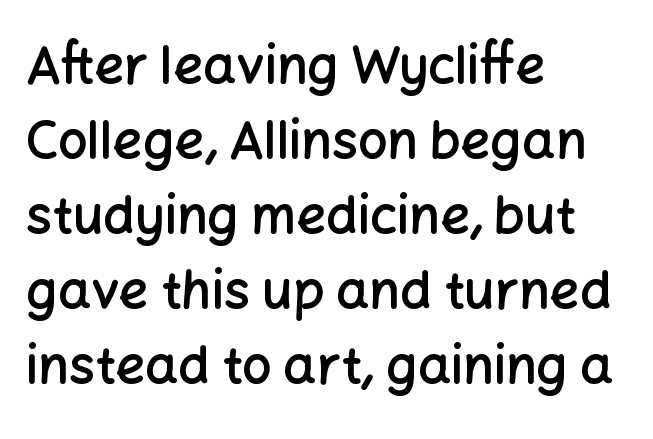
Spacing verdict: proportional, widths tailored to each character. The face used here is rendered with its standard letterfit. Descender tails drop into unmarked territory. Type style note: lacks serifs. Tall strokes in this sample are plumb rather than angled. What's the leading like? Ordinary, nothing unusual.
